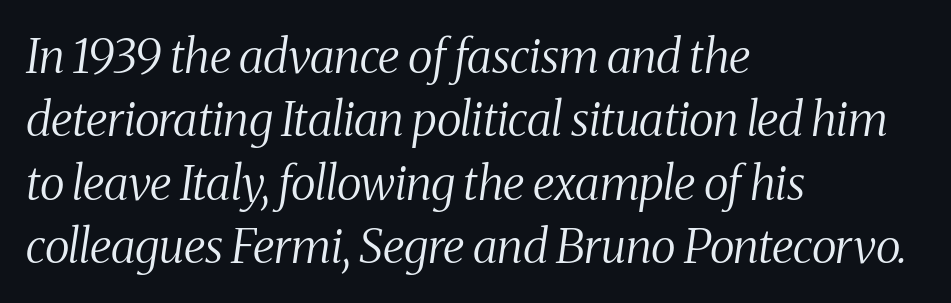
Q: Is the text bold? A: No.
Q: Is the text italic (slanted)? A: Yes, it leans right by about 8 degrees.
Q: Is the typeface a serif or a sans-serif typeface? A: Serif.
Q: Is the text underlined? A: No.
Q: How is the paragraph aligned? A: Left-aligned.
Q: Is the spacing between letters normal or unusually wide? A: Normal.
Q: Is the spacing between lines tight, normal or loose? A: Normal.
Q: Width (condensed, normal, or wide)? A: Condensed.
Q: Stroke contrast? A: Medium.
Q: x-height? A: Medium.
Q: Monospaced? A: No.
